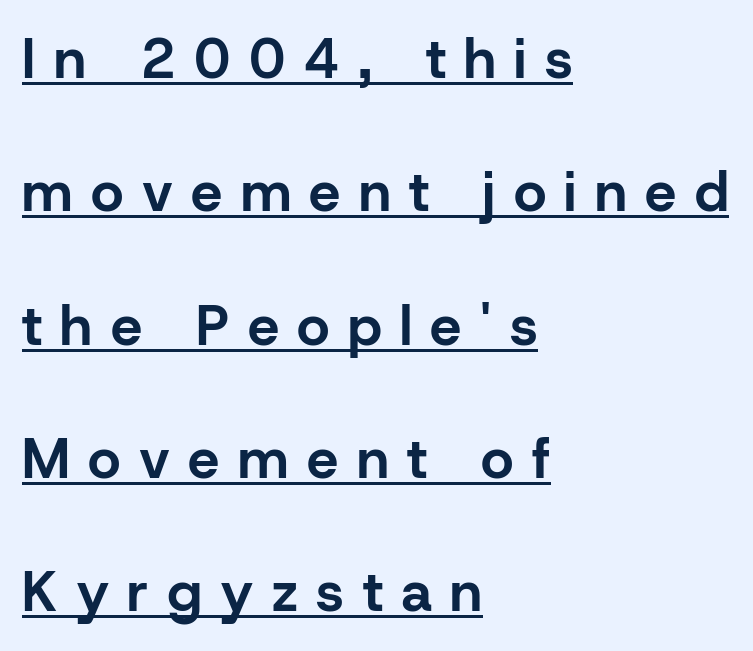
Italic: no, the glyphs are upright roman. Strong, thick strokes mark this as bold type. Looks like regular typesetting: each glyph gets only the width it needs. A typesetter would call this leading open, well beyond the default.
